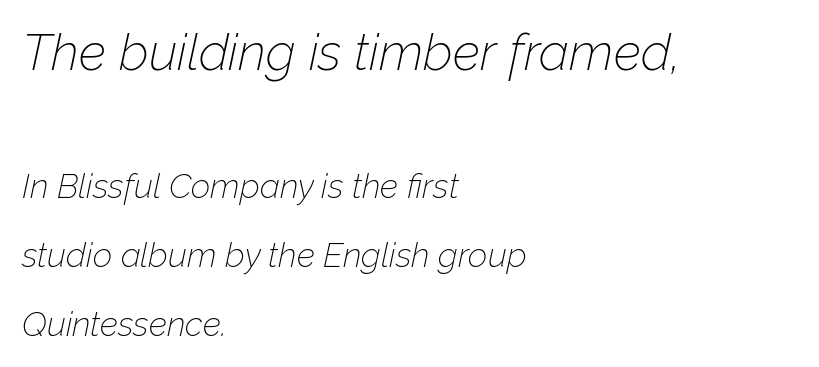
Q: Is the text bold? A: No.
Q: Is the text italic (slanted)? A: Yes, it leans right by about 12 degrees.
Q: Is the text underlined? A: No.
Q: How is the paragraph aligned? A: Left-aligned.
Q: Is the spacing between letters normal or unusually wide? A: Normal.
Q: Is the spacing between lines tight, normal or loose? A: Loose.
Q: Which block of text is set in a larger size, the first (top) or the second (bottom)? A: The first (top) one.
Q: Width (condensed, normal, or wide)? A: Normal.
Q: Stroke contrast? A: Low.
Q: x-height? A: Medium.
Q: Monospaced? A: No.
